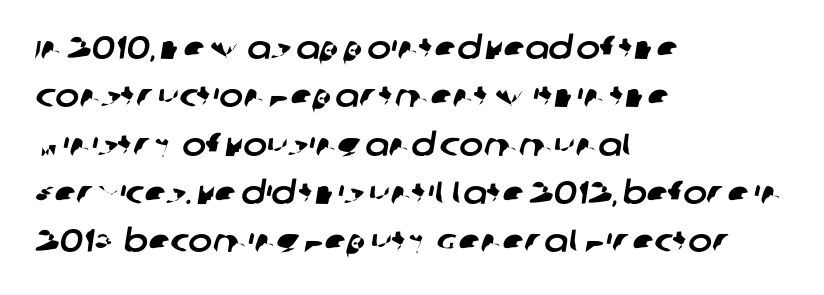
The typesetter chose a ragged-right arrangement here. Rows of type keep a routine distance in the vertical direction. The type is set solid horizontally, with unmodified tracking. The area under the type is left untouched. This is sans-serif lettering, the kind often seen on screens and signage.
